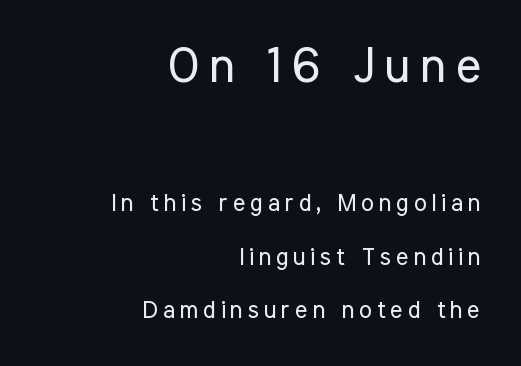
{"serif": "no", "italic": "no", "bold": "no", "weight": "regular", "width": "condensed", "stroke_contrast": "low", "x_height": "medium", "monospaced": "no", "underline": "no", "align": "right", "line_spacing": "loose", "line_spacing_ratio": 2.24, "letter_spacing": "wide", "letter_spacing_em": 0.2, "larger_block": "first", "size_ratio": 2.04, "glyph_px": 49}
